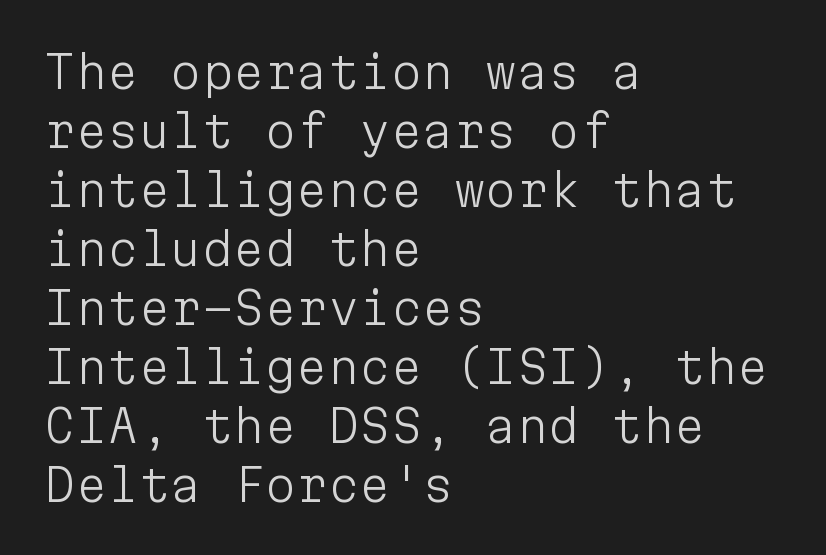
The image shows 45 px light sans-serif type, upright, monospaced; set left-aligned, normal line spacing (1.31x), normal letter spacing, not underlined; low stroke contrast and a medium x-height.
